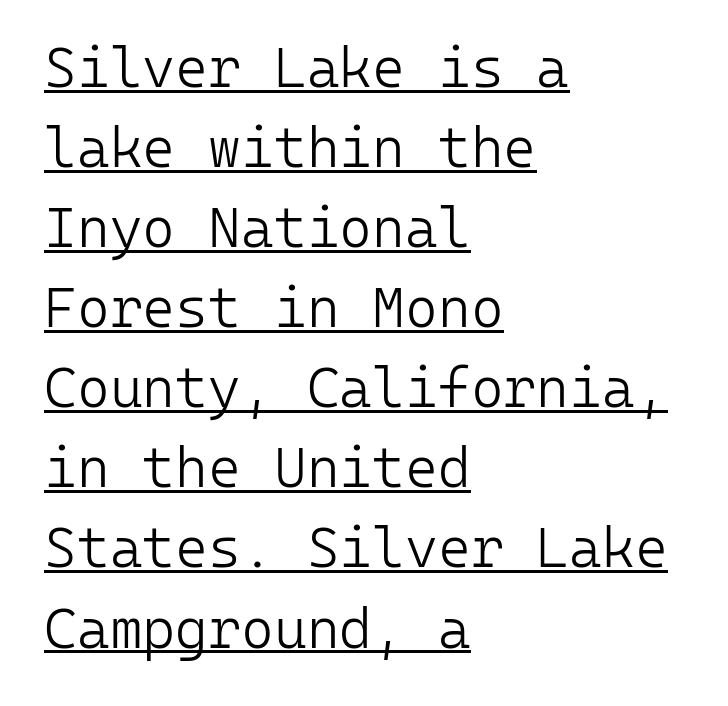
The image shows 56 px light sans-serif type, upright, monospaced; set left-aligned, normal line spacing (1.43x), normal letter spacing, underlined; low stroke contrast and a medium x-height.
